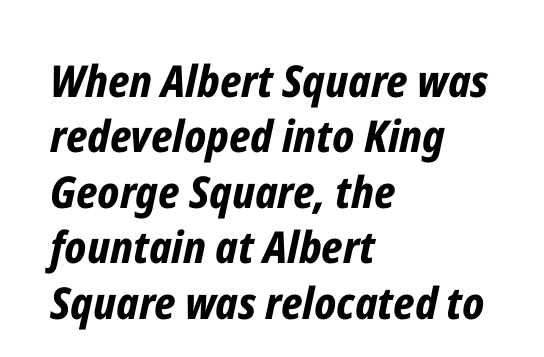
Q: Is the text bold? A: Yes.
Q: Is the text italic (slanted)? A: Yes, it leans right by about 12 degrees.
Q: Is the text underlined? A: No.
Q: How is the paragraph aligned? A: Left-aligned.
Q: Is the spacing between letters normal or unusually wide? A: Normal.
Q: Is the spacing between lines tight, normal or loose? A: Normal.
Q: Width (condensed, normal, or wide)? A: Condensed.
Q: Stroke contrast? A: Low.
Q: x-height? A: Medium.
Q: Monospaced? A: No.
